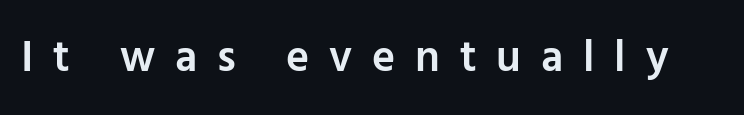
The image shows 44 px semibold sans-serif type, upright; set unusually wide letter spacing (+0.45 em), not underlined; low stroke contrast and a medium x-height.
